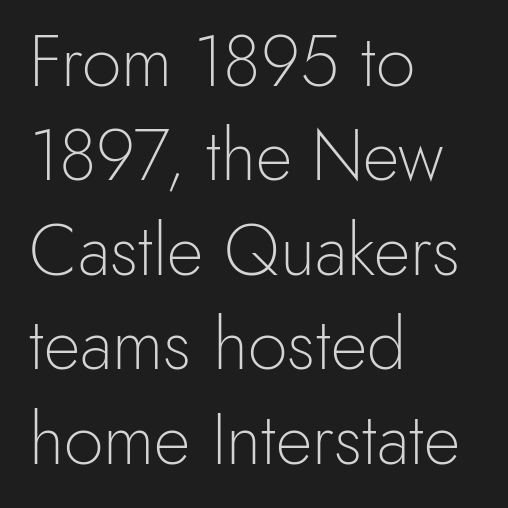
The image shows 71 px light sans-serif type, upright; set left-aligned, normal line spacing (1.33x), normal letter spacing, not underlined; a small x-height.
